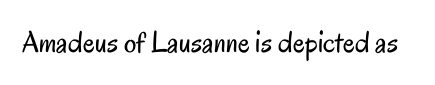
The image shows 31 px regular-weight, condensed sans-serif type, upright; set normal letter spacing, not underlined; low stroke contrast and a small x-height.
